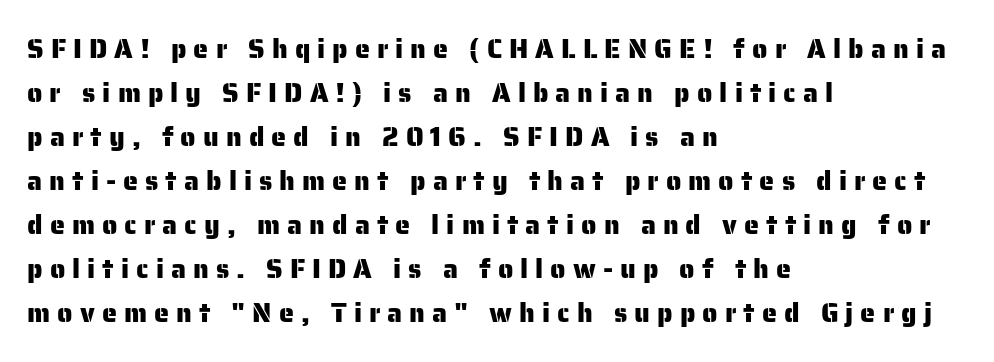
Compared with typical body copy, the letter spacing here is much looser. Leftover space on each line is placed entirely after the last word. The foot of each line stays bare and open. Quick note: not italic, upright. Horizontal bands of white between lines are of average thickness.
